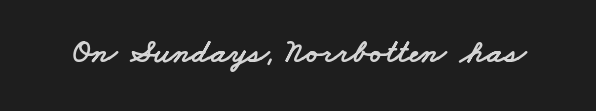
A sans-serif font was chosen for this passage. A typesetter would call this proportional, since set widths differ per character. Decoration check: the copy has no underline. What stands out about the letter spacing? Nothing — it is the standard amount.
